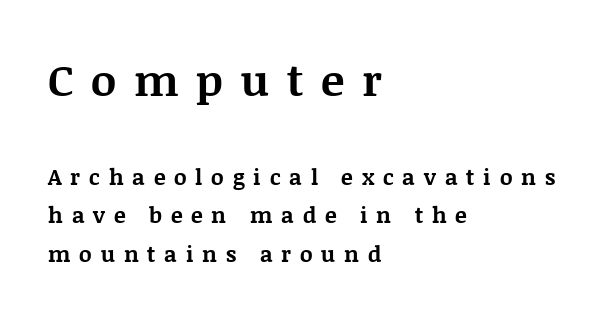
{"serif": "yes", "italic": "no", "bold": "yes", "weight": "bold", "width": "normal", "stroke_contrast": "medium", "x_height": "large", "monospaced": "no", "underline": "no", "align": "left", "line_spacing_ratio": 1.76, "letter_spacing": "wide", "letter_spacing_em": 0.4, "larger_block": "first", "size_ratio": 2.0, "glyph_px": 44}
